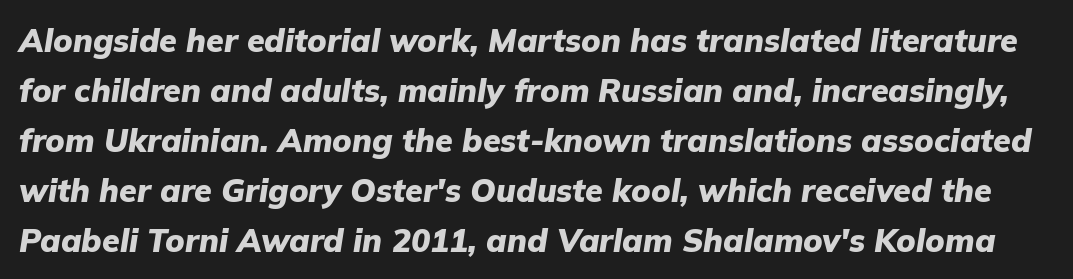
Q: Is the text bold? A: Yes.
Q: Is the text italic (slanted)? A: Yes, it leans right by about 9 degrees.
Q: Is the text underlined? A: No.
Q: Is the spacing between letters normal or unusually wide? A: Normal.
Q: Is the spacing between lines tight, normal or loose? A: Normal.
Q: Width (condensed, normal, or wide)? A: Normal.
Q: Stroke contrast? A: Low.
Q: x-height? A: Medium.
Q: Monospaced? A: No.
